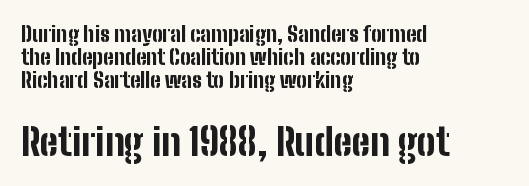
Q: Is the text bold? A: Yes.
Q: Is the text italic (slanted)? A: No, it is upright.
Q: Is the typeface a serif or a sans-serif typeface? A: Sans-serif.
Q: Is the text underlined? A: No.
Q: How is the paragraph aligned? A: Left-aligned.
Q: Is the spacing between letters normal or unusually wide? A: Normal.
Q: Is the spacing between lines tight, normal or loose? A: Tight.
Q: Which block of text is set in a larger size, the first (top) or the second (bottom)? A: The second (bottom) one.
Q: Width (condensed, normal, or wide)? A: Condensed.
Q: Stroke contrast? A: Low.
Q: x-height? A: Medium.
Q: Monospaced? A: No.
